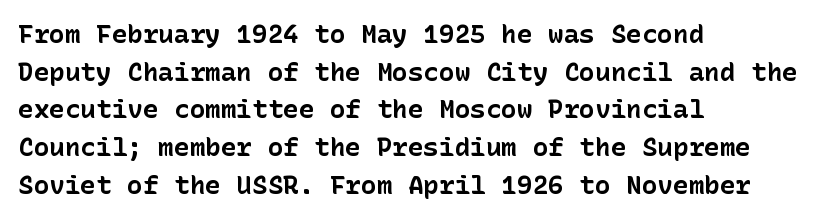
On the weight axis this lands at bold, roughly 700. Words float on clear page, feet unadorned. Interline gaps are of average width in this sample. The rendering keeps characters at their native spacing. In terms of posture, this sample is upright.
